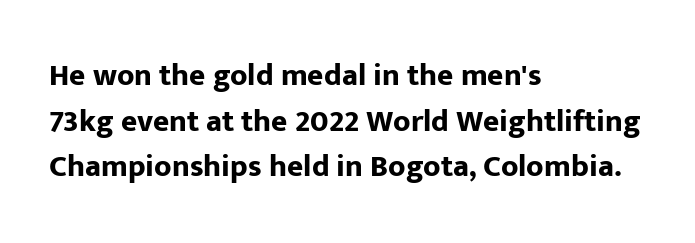
The font family rendered here belongs to the sans-serif group. The tracking reads as untouched default to a designer's eye. The specimen reads as upright at a glance. A normal amount of white space separates one row of letters from the next. The baseline area is clear. The lines are quadded left.
